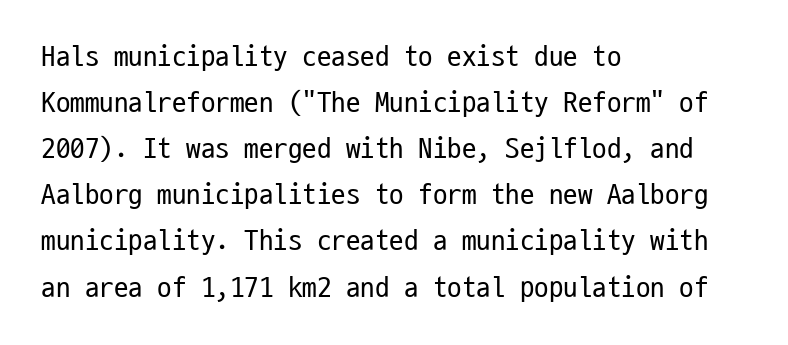
{"serif": "no", "italic": "no", "bold": "no", "weight": "regular", "width": "condensed", "stroke_contrast": "low", "x_height": "medium", "monospaced": "yes", "underline": "no", "align": "left", "line_spacing": "normal", "line_spacing_ratio": 1.59, "letter_spacing": "normal", "letter_spacing_em": 0.0, "glyph_px": 29}
